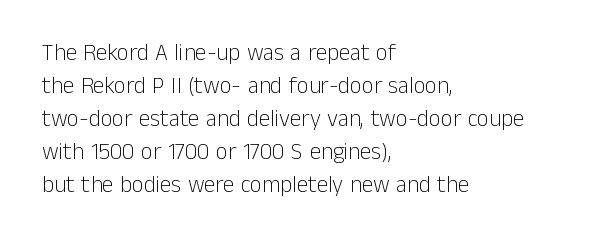
Q: Is the text bold? A: No.
Q: Is the text italic (slanted)? A: No, it is upright.
Q: Is the text underlined? A: No.
Q: How is the paragraph aligned? A: Left-aligned.
Q: Is the spacing between letters normal or unusually wide? A: Normal.
Q: Is the spacing between lines tight, normal or loose? A: Normal.
